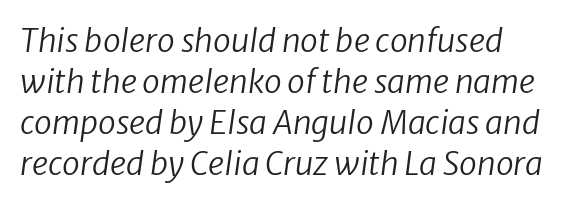
Character widths vary here, with narrow letters taking less room than wide ones. The passage shown stacks its lines at a standard gap. Stroke mass is kept to a normal reading level or below. Are there feet on the stems? There aren't — it's a sans. Only glyphs here, with clear space below each row. Nobody touched the tracking dial on this one.
